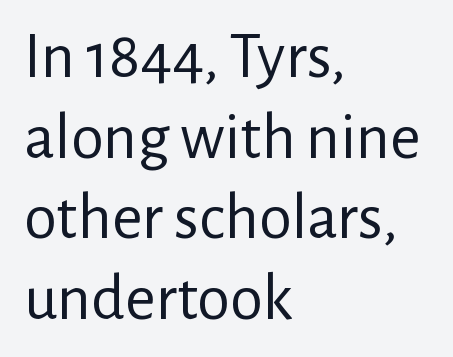
Q: Is the text bold? A: No.
Q: Is the text italic (slanted)? A: No, it is upright.
Q: Is the typeface a serif or a sans-serif typeface? A: Sans-serif.
Q: Is the text underlined? A: No.
Q: How is the paragraph aligned? A: Left-aligned.
Q: Is the spacing between letters normal or unusually wide? A: Normal.
Q: Width (condensed, normal, or wide)? A: Normal.
Q: Stroke contrast? A: Low.
Q: x-height? A: Medium.
Q: Monospaced? A: No.
